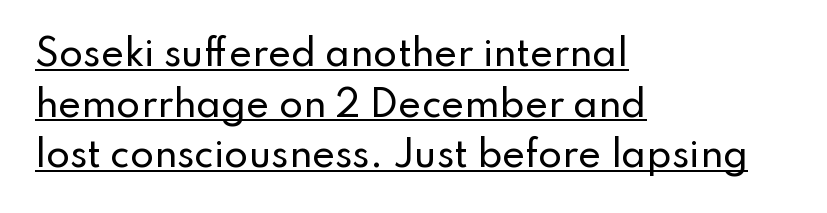
{"serif": "no", "italic": "no", "width": "normal", "stroke_contrast": "low", "x_height": "small", "monospaced": "no", "underline": "yes", "align": "left", "line_spacing": "normal", "line_spacing_ratio": 1.45, "letter_spacing": "normal", "letter_spacing_em": 0.0, "glyph_px": 35}
